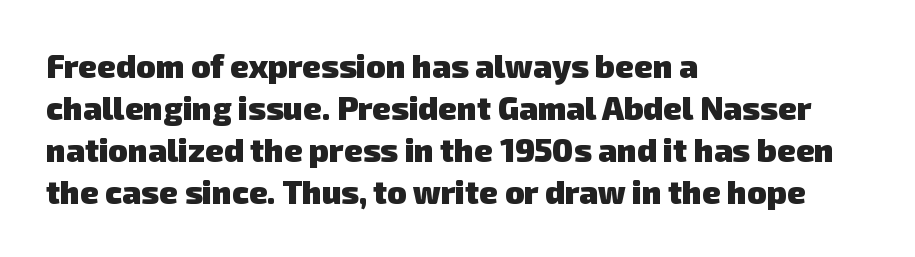
{"serif": "no", "bold": "yes", "weight": "heavy", "width": "normal", "stroke_contrast": "low", "x_height": "medium", "monospaced": "no", "underline": "no", "align": "left", "line_spacing": "normal", "line_spacing_ratio": 1.31, "letter_spacing": "normal", "letter_spacing_em": 0.0, "glyph_px": 32}
